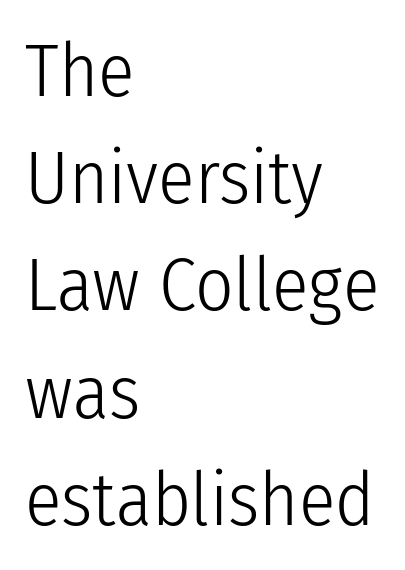
Q: Is the text bold? A: No.
Q: Is the text italic (slanted)? A: No, it is upright.
Q: Is the typeface a serif or a sans-serif typeface? A: Sans-serif.
Q: Is the text underlined? A: No.
Q: How is the paragraph aligned? A: Left-aligned.
Q: Is the spacing between letters normal or unusually wide? A: Normal.
Q: Is the spacing between lines tight, normal or loose? A: Normal.
Q: Width (condensed, normal, or wide)? A: Condensed.
Q: Stroke contrast? A: Low.
Q: x-height? A: Medium.
Q: Monospaced? A: No.
